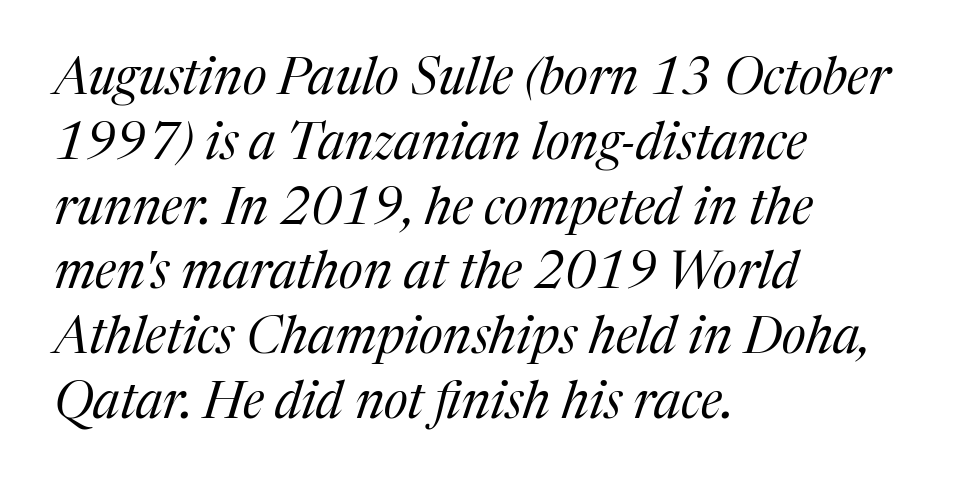
Q: Is the text bold? A: No.
Q: Is the text italic (slanted)? A: Yes, it leans right by about 17 degrees.
Q: Is the typeface a serif or a sans-serif typeface? A: Serif.
Q: Is the text underlined? A: No.
Q: How is the paragraph aligned? A: Left-aligned.
Q: Is the spacing between letters normal or unusually wide? A: Normal.
Q: Is the spacing between lines tight, normal or loose? A: Normal.
Q: Width (condensed, normal, or wide)? A: Normal.
Q: Stroke contrast? A: Medium.
Q: x-height? A: Medium.
Q: Monospaced? A: No.
